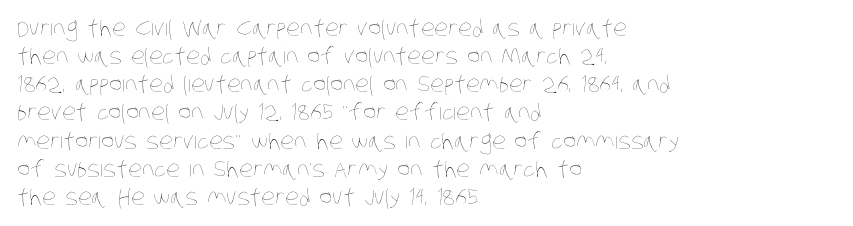
Q: Is the text bold? A: No.
Q: Is the text underlined? A: No.
Q: How is the paragraph aligned? A: Left-aligned.
Q: Is the spacing between letters normal or unusually wide? A: Normal.
Q: Is the spacing between lines tight, normal or loose? A: Normal.
